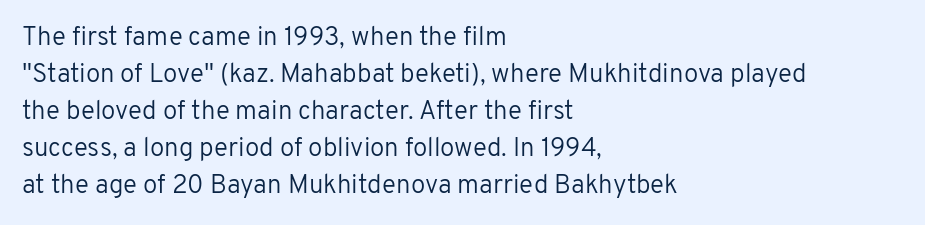
Rule under the text: the space is simply empty. The tracking reads as untouched default to a designer's eye. Compared with a typical body face, this is equally light or lighter still. A student would call this left alignment; a typographer would say flush left, rag right. The rows are spaced the way most documents space them.
